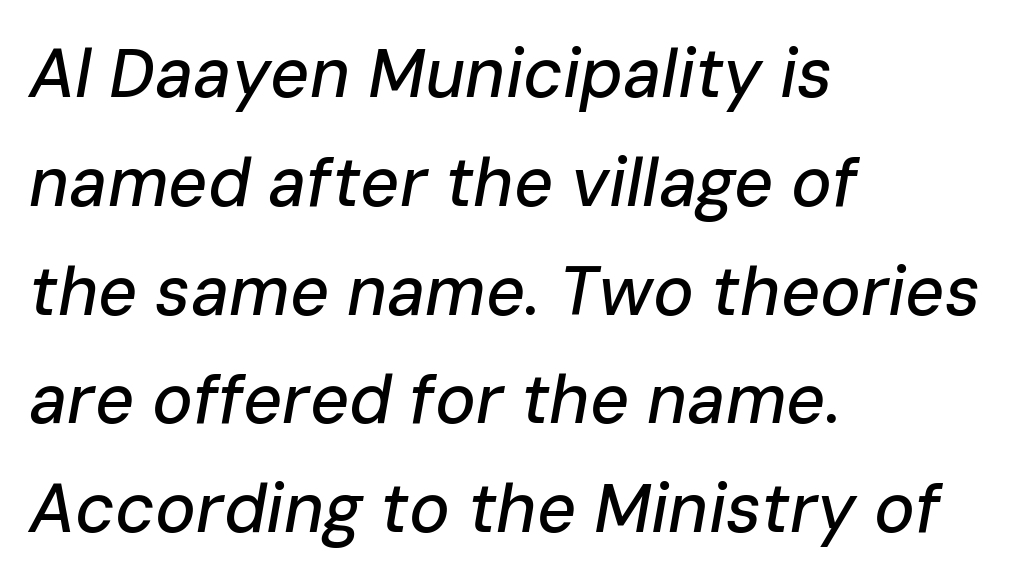
Leading matches the norm, producing a regular column. Alignment: flush left. Underline: absent. The lettering tilts uniformly, giving the passage an italic look.
